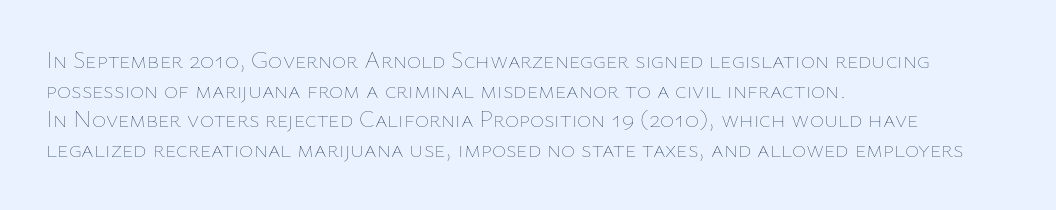
The image shows 24 px text type, upright; set left-aligned, line spacing 1.23x, normal letter spacing, not underlined.
